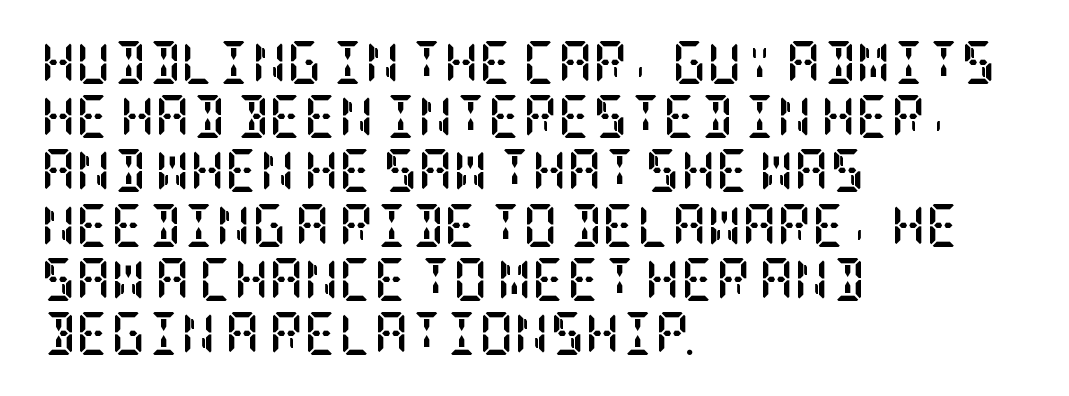
The image shows 43 px semibold, condensed serif type, upright; set left-aligned, normal line spacing (1.26x), normal letter spacing, not underlined; low stroke contrast and a large x-height.
